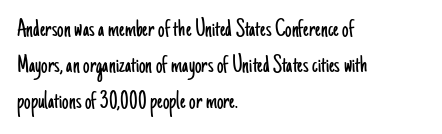
{"italic": "no", "bold": "no", "underline": "no", "align": "left", "line_spacing": "normal", "line_spacing_ratio": 1.39, "letter_spacing": "normal", "letter_spacing_em": 0.0, "glyph_px": 26}
